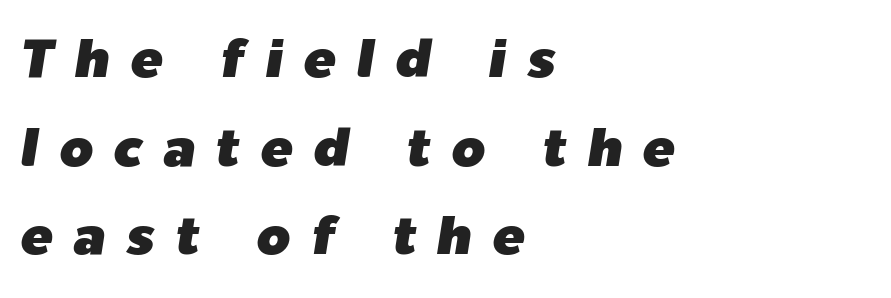
Q: Is the text italic (slanted)? A: Yes, it leans right by about 9 degrees.
Q: Is the text underlined? A: No.
Q: How is the paragraph aligned? A: Left-aligned.
Q: Is the spacing between letters normal or unusually wide? A: Unusually wide.
Q: Is the spacing between lines tight, normal or loose? A: Normal.
Q: Width (condensed, normal, or wide)? A: Normal.
Q: Stroke contrast? A: Low.
Q: x-height? A: Medium.
Q: Monospaced? A: No.
